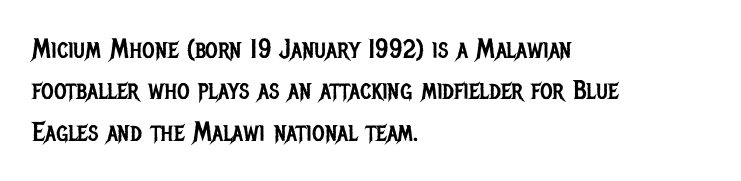
The image shows 27 px text type, upright; set left-aligned, normal line spacing (1.53x), normal letter spacing, not underlined.
